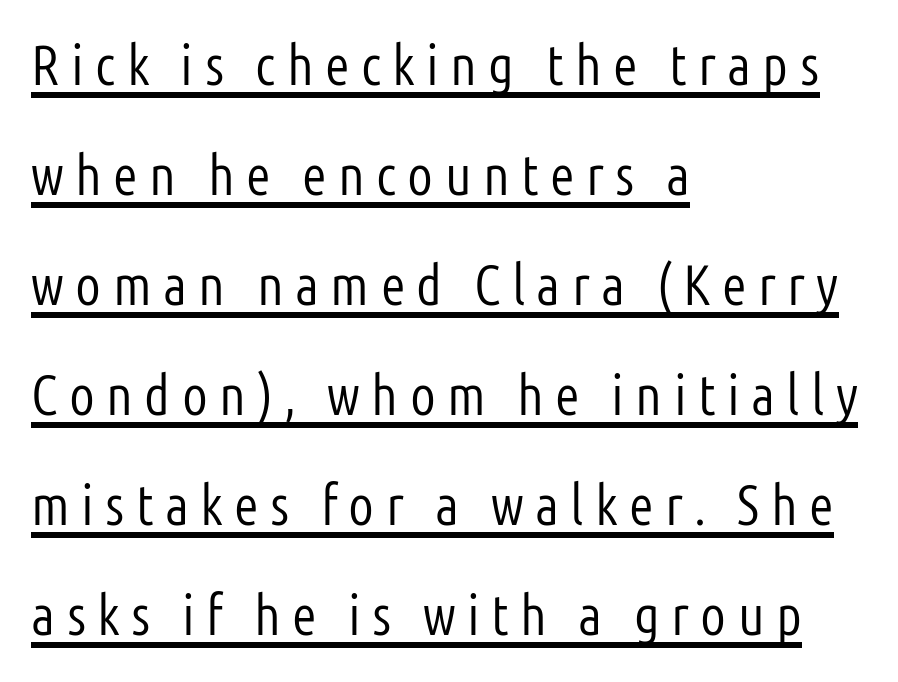
The image shows 57 px light, condensed sans-serif type, upright; set left-aligned, loose line spacing (1.93x), unusually wide letter spacing (+0.2 em), underlined; low stroke contrast and a medium x-height.
